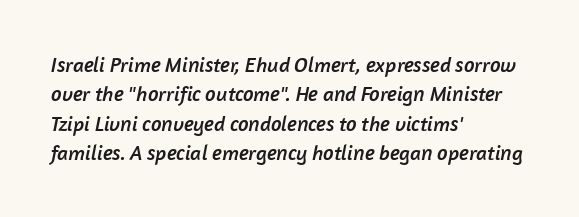
Q: Is the text underlined? A: No.
Q: How is the paragraph aligned? A: Left-aligned.
Q: Is the spacing between letters normal or unusually wide? A: Normal.
Q: Is the spacing between lines tight, normal or loose? A: Normal.
